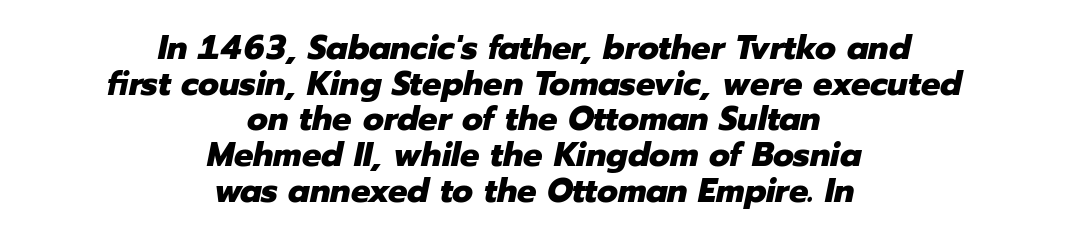
{"italic": "yes", "lean": "right", "slant_degrees": 12, "bold": "yes", "weight": "heavy", "width": "normal", "stroke_contrast": "low", "x_height": "medium", "monospaced": "no", "underline": "no", "align": "center", "line_spacing": "tight", "line_spacing_ratio": 1.05, "letter_spacing": "normal", "letter_spacing_em": 0.0, "glyph_px": 34}
